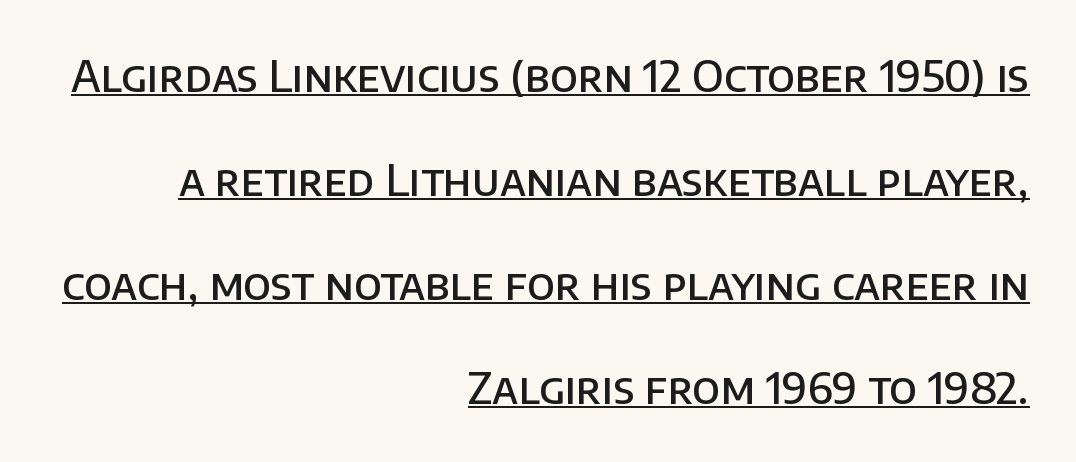
Note: no serifs on the glyphs. Do the characters align in a grid? No, the font is proportional. Honestly, the underline is the first thing you notice here. Does the leading feel generous? Absolutely, it's lavish.
